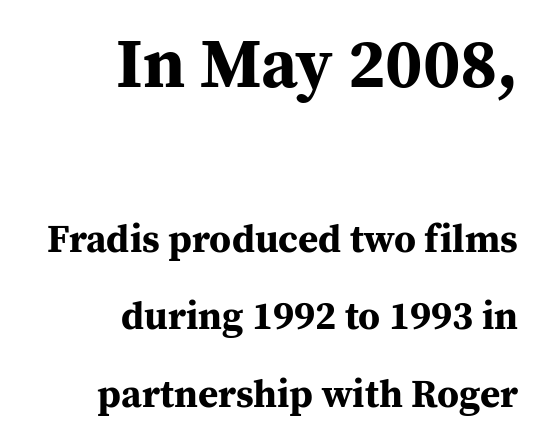
Q: Is the text bold? A: Yes.
Q: Is the text italic (slanted)? A: No, it is upright.
Q: Is the typeface a serif or a sans-serif typeface? A: Serif.
Q: Is the text underlined? A: No.
Q: How is the paragraph aligned? A: Right-aligned.
Q: Is the spacing between letters normal or unusually wide? A: Normal.
Q: Is the spacing between lines tight, normal or loose? A: Loose.
Q: Which block of text is set in a larger size, the first (top) or the second (bottom)? A: The first (top) one.
Q: Width (condensed, normal, or wide)? A: Normal.
Q: Stroke contrast? A: Medium.
Q: x-height? A: Medium.
Q: Monospaced? A: No.
